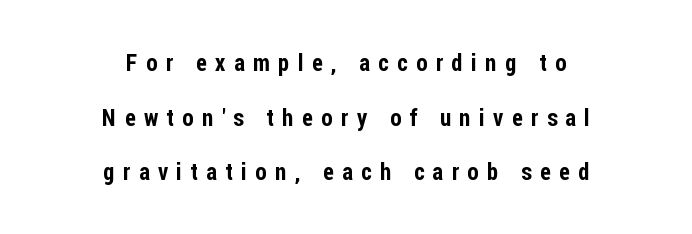
Q: Is the text italic (slanted)? A: No, it is upright.
Q: Is the text underlined? A: No.
Q: How is the paragraph aligned? A: Centered.
Q: Is the spacing between letters normal or unusually wide? A: Unusually wide.
Q: Is the spacing between lines tight, normal or loose? A: Loose.
